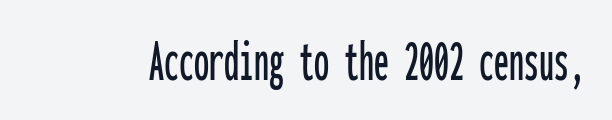
{"serif": "no", "italic": "no", "width": "condensed", "stroke_contrast": "low", "x_height": "medium", "monospaced": "yes", "underline": "no", "letter_spacing": "normal", "letter_spacing_em": 0.0, "glyph_px": 60}
